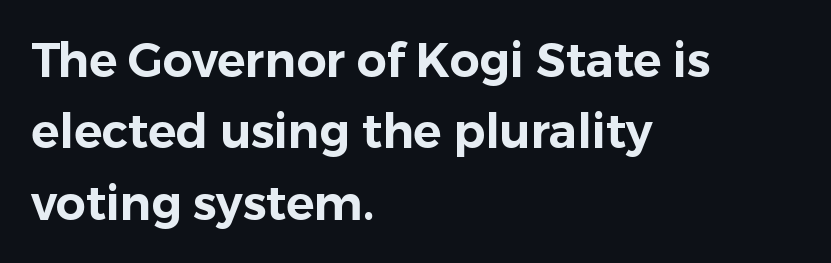
Posture: straight, roman, zero tilt. Reading down the column, the eye jumps a familiar distance to each next line. The compositor pushed each line to the left boundary. Underlining? Definitely not there.
